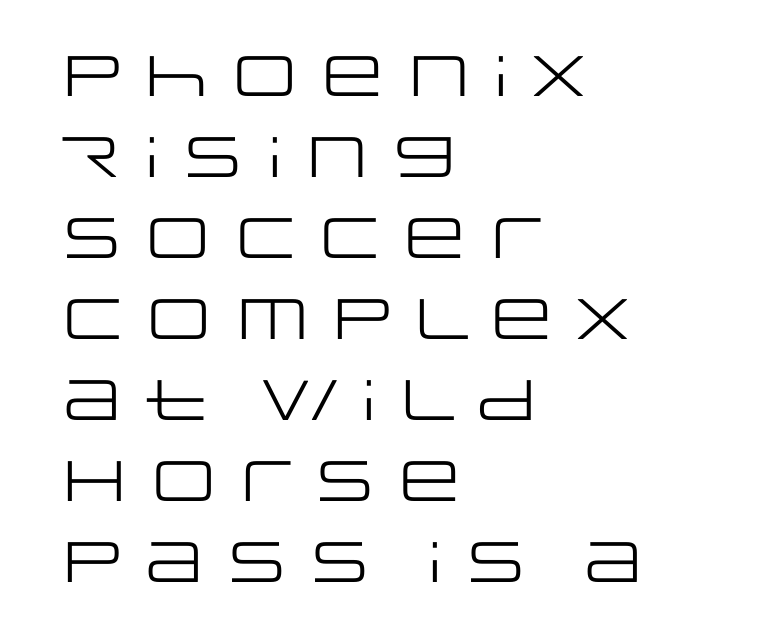
{"serif": "no", "italic": "no", "bold": "no", "weight": "regular", "width": "wide", "stroke_contrast": "low", "x_height": "large", "monospaced": "no", "underline": "no", "align": "left", "line_spacing": "normal", "line_spacing_ratio": 1.42, "letter_spacing": "normal", "letter_spacing_em": 0.0, "glyph_px": 57}
